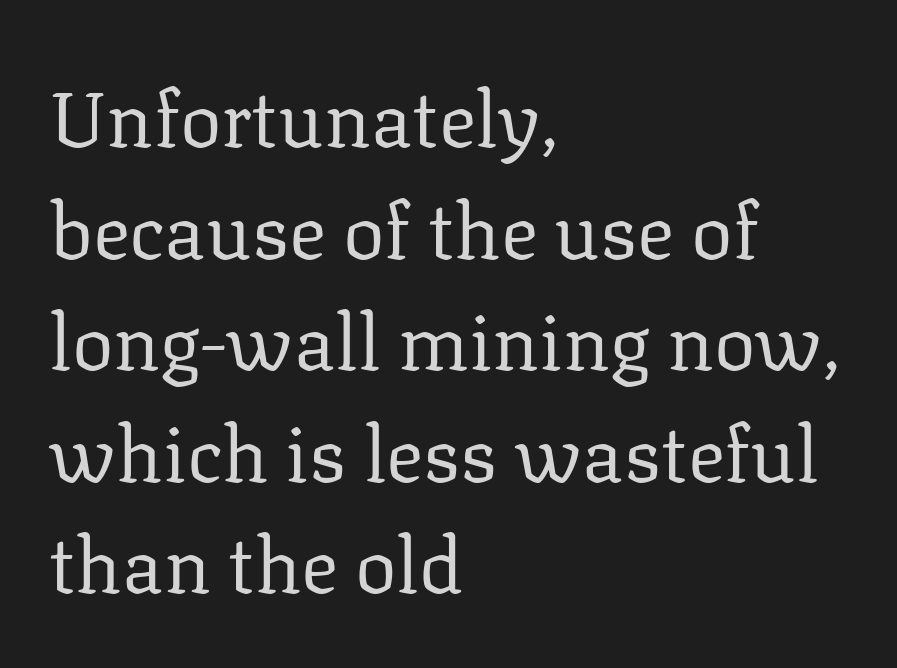
Q: Is the text bold? A: No.
Q: Is the text italic (slanted)? A: No, it is upright.
Q: Is the typeface a serif or a sans-serif typeface? A: Serif.
Q: Is the text underlined? A: No.
Q: How is the paragraph aligned? A: Left-aligned.
Q: Is the spacing between letters normal or unusually wide? A: Normal.
Q: Is the spacing between lines tight, normal or loose? A: Normal.
Q: Width (condensed, normal, or wide)? A: Normal.
Q: Stroke contrast? A: Low.
Q: x-height? A: Medium.
Q: Monospaced? A: No.
